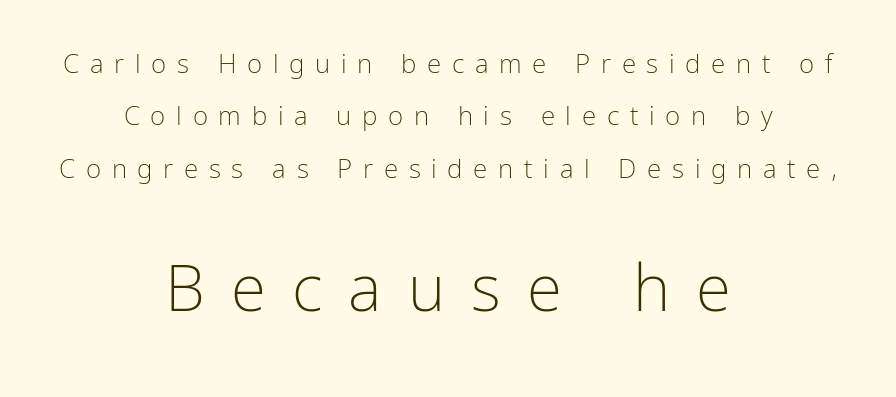
Q: Is the text bold? A: No.
Q: Is the text italic (slanted)? A: No, it is upright.
Q: Is the typeface a serif or a sans-serif typeface? A: Sans-serif.
Q: Is the text underlined? A: No.
Q: How is the paragraph aligned? A: Centered.
Q: Is the spacing between letters normal or unusually wide? A: Unusually wide.
Q: Is the spacing between lines tight, normal or loose? A: Loose.
Q: Which block of text is set in a larger size, the first (top) or the second (bottom)? A: The second (bottom) one.
Q: Width (condensed, normal, or wide)? A: Normal.
Q: Stroke contrast? A: Low.
Q: x-height? A: Medium.
Q: Monospaced? A: No.
